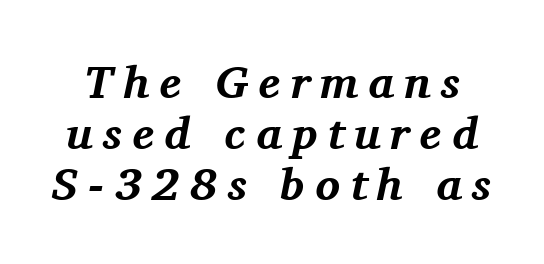
Each row of text sits above clean, open space. The typesetting leans heavy: a genuine bold. This rendering employs a face with finishing strokes, i.e., a serif. Note the varied advance widths — an 'i' is clearly narrower than an 'm'. You could only call the tracking loose — the letters float apart. Compared with ordinary roman type, these characters are visibly tilted.
